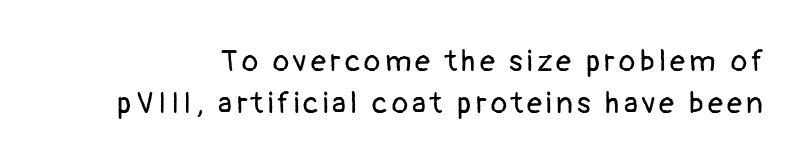
To sum up the face: it is a sans, with no serifs. Posture: vertical. Counters stay open thanks to moderate or lighter strokes. These lines are rendered in a variable-pitch font. Plain, unruled lines of type. Baseline-to-baseline distance is the conventional proportion of letter height.
